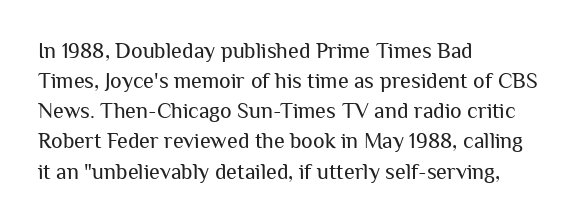
Q: Is the text bold? A: No.
Q: Is the text italic (slanted)? A: No, it is upright.
Q: Is the text underlined? A: No.
Q: How is the paragraph aligned? A: Left-aligned.
Q: Is the spacing between letters normal or unusually wide? A: Normal.
Q: Is the spacing between lines tight, normal or loose? A: Normal.
